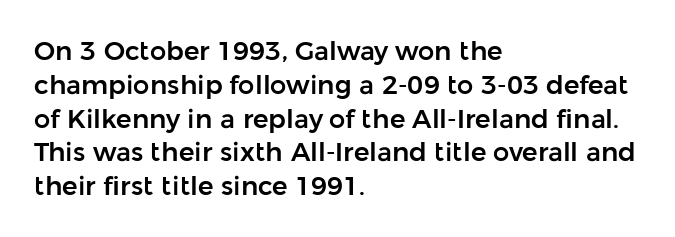
Q: Is the text italic (slanted)? A: No, it is upright.
Q: Is the text underlined? A: No.
Q: How is the paragraph aligned? A: Left-aligned.
Q: Is the spacing between letters normal or unusually wide? A: Normal.
Q: Is the spacing between lines tight, normal or loose? A: Normal.
